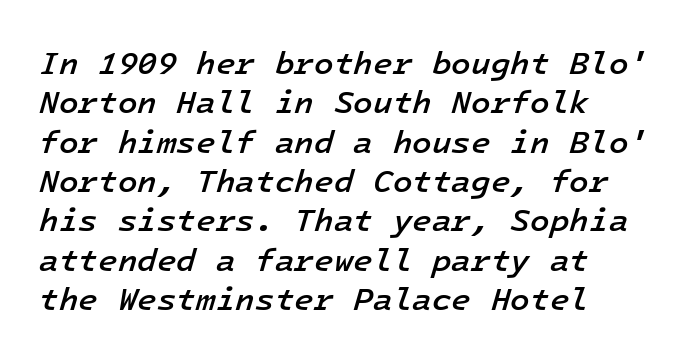
Q: Is the text bold? A: Semi-bold.
Q: Is the text italic (slanted)? A: Yes, it leans right by about 16 degrees.
Q: Is the text underlined? A: No.
Q: How is the paragraph aligned? A: Left-aligned.
Q: Is the spacing between letters normal or unusually wide? A: Normal.
Q: Width (condensed, normal, or wide)? A: Normal.
Q: Stroke contrast? A: Low.
Q: x-height? A: Medium.
Q: Monospaced? A: Yes.
